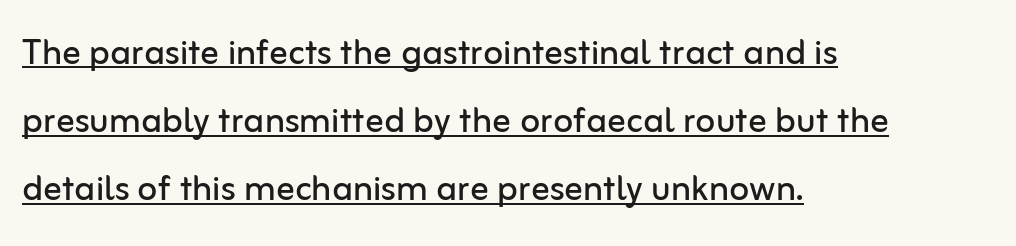
Q: Is the text bold? A: No.
Q: Is the text italic (slanted)? A: No, it is upright.
Q: Is the typeface a serif or a sans-serif typeface? A: Sans-serif.
Q: Is the text underlined? A: Yes.
Q: How is the paragraph aligned? A: Left-aligned.
Q: Is the spacing between letters normal or unusually wide? A: Normal.
Q: Is the spacing between lines tight, normal or loose? A: Normal.
Q: Width (condensed, normal, or wide)? A: Normal.
Q: Stroke contrast? A: Low.
Q: x-height? A: Medium.
Q: Monospaced? A: No.
